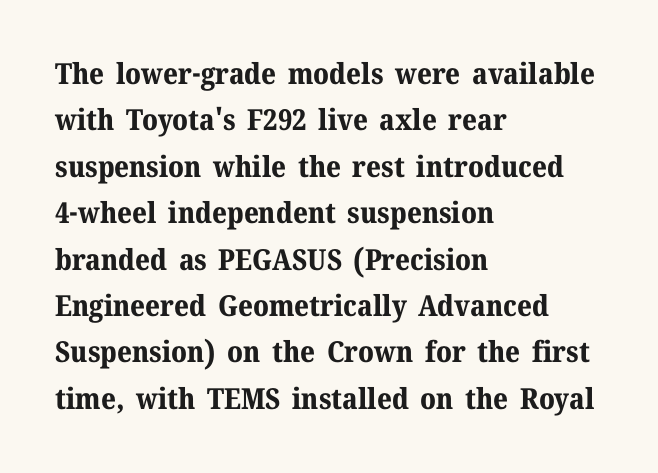
The rag falls on the right side of this text block. You can tell it's not italic because the verticals are truly vertical. Caption: standard tracking, unaltered. Regular leading. The type family on display is of the serif kind.
